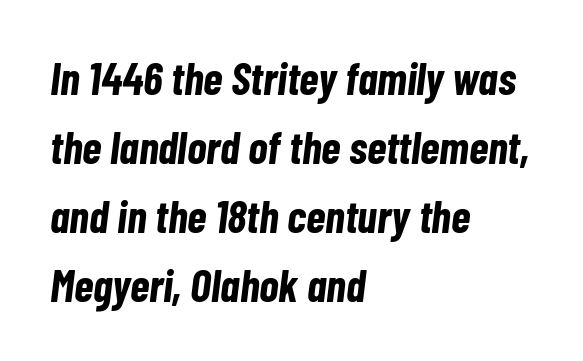
The image shows 45 px bold, condensed type, italic (leaning right); set left-aligned, normal line spacing (1.53x), normal letter spacing, not underlined; low stroke contrast and a medium x-height.
